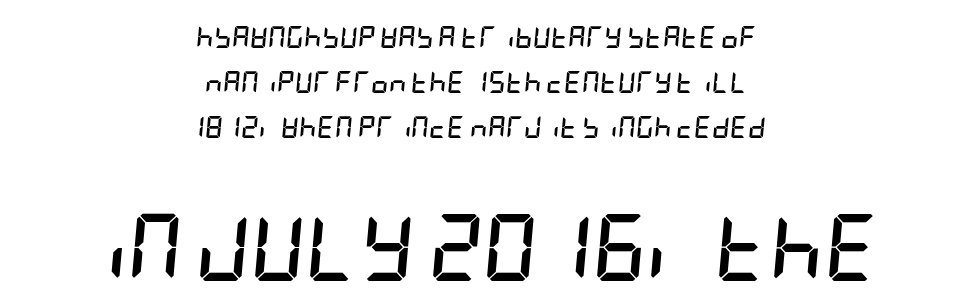
Q: Is the text bold? A: Yes.
Q: Is the text italic (slanted)? A: Yes, it leans right by about 5 degrees.
Q: Is the text underlined? A: No.
Q: How is the paragraph aligned? A: Centered.
Q: Is the spacing between letters normal or unusually wide? A: Normal.
Q: Is the spacing between lines tight, normal or loose? A: Loose.
Q: Which block of text is set in a larger size, the first (top) or the second (bottom)? A: The second (bottom) one.
Q: Width (condensed, normal, or wide)? A: Condensed.
Q: Stroke contrast? A: Low.
Q: x-height? A: Large.
